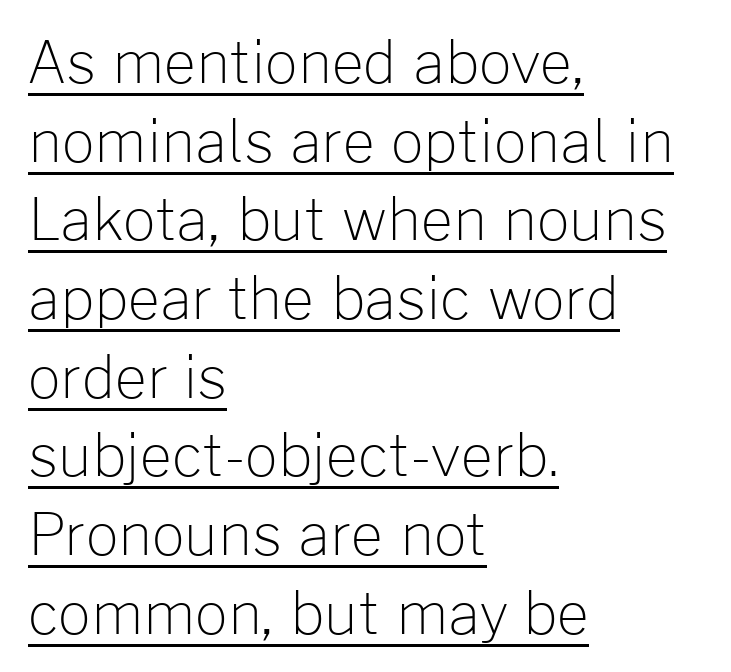
Q: Is the text bold? A: No.
Q: Is the text italic (slanted)? A: No, it is upright.
Q: Is the typeface a serif or a sans-serif typeface? A: Sans-serif.
Q: Is the text underlined? A: Yes.
Q: How is the paragraph aligned? A: Left-aligned.
Q: Is the spacing between letters normal or unusually wide? A: Normal.
Q: Is the spacing between lines tight, normal or loose? A: Normal.
Q: Width (condensed, normal, or wide)? A: Normal.
Q: Stroke contrast? A: Low.
Q: x-height? A: Medium.
Q: Monospaced? A: No.
